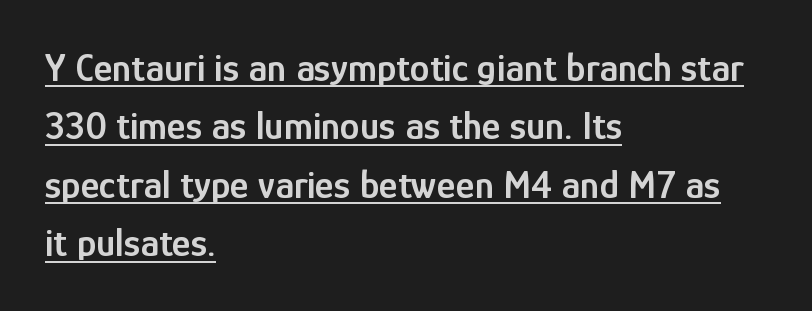
The image shows 40 px semibold, condensed sans-serif type, upright; set left-aligned, normal line spacing (1.46x), normal letter spacing, underlined; low stroke contrast and a medium x-height.
